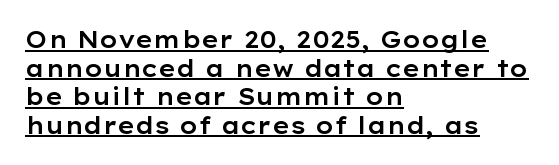
The image shows 23 px text type, upright; set left-aligned, line spacing 1.24x, normal letter spacing, underlined.
